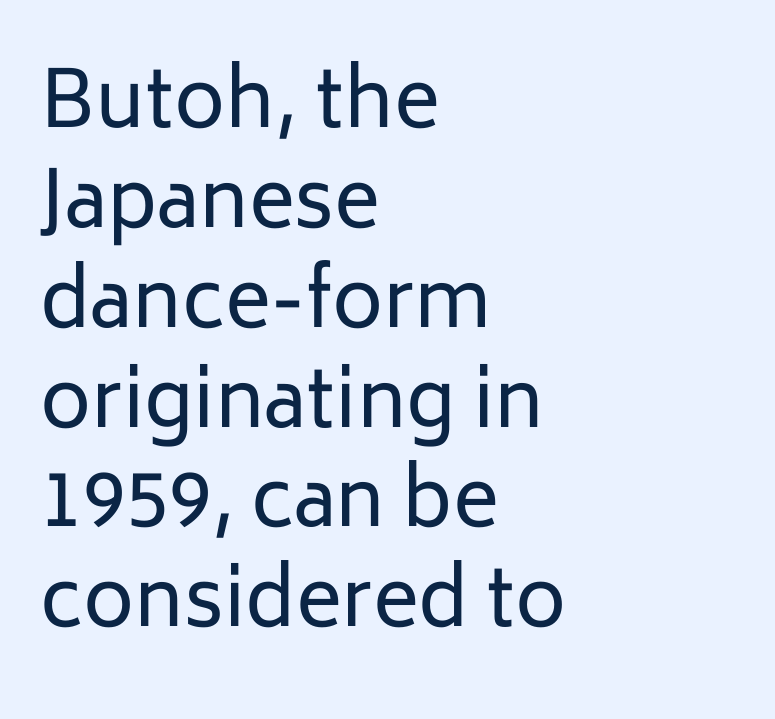
The line texture is even and compact thanks to regular tracking. The block of text has a typical density, with ordinary space between rows. Is the type heavy? It reads as light-to-regular instead. Unlike italic type, these characters show no tilt at all. A sans-serif font was chosen for this passage.
